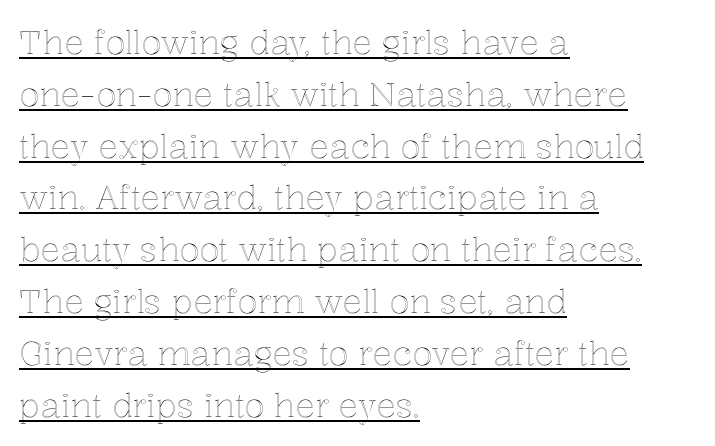
{"italic": "no", "width": "normal", "x_height": "medium", "monospaced": "no", "underline": "yes", "align": "left", "line_spacing": "normal", "line_spacing_ratio": 1.57, "letter_spacing": "normal", "letter_spacing_em": 0.0, "glyph_px": 33}
